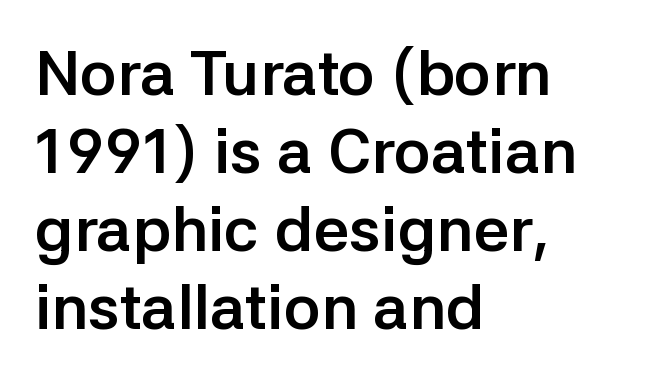
The image shows 63 px semibold sans-serif type, upright; set left-aligned, line spacing 1.24x, normal letter spacing, not underlined; low stroke contrast and a medium x-height.
